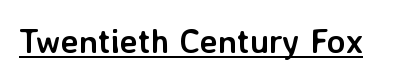
Beneath each row of characters lies a ruled line. Looks like regular typesetting: each glyph gets only the width it needs. The specimen reads as upright at a glance. Examine the stroke ends and you'll find no serifs. These lines carry a lot of weight — the face is fully bold.
